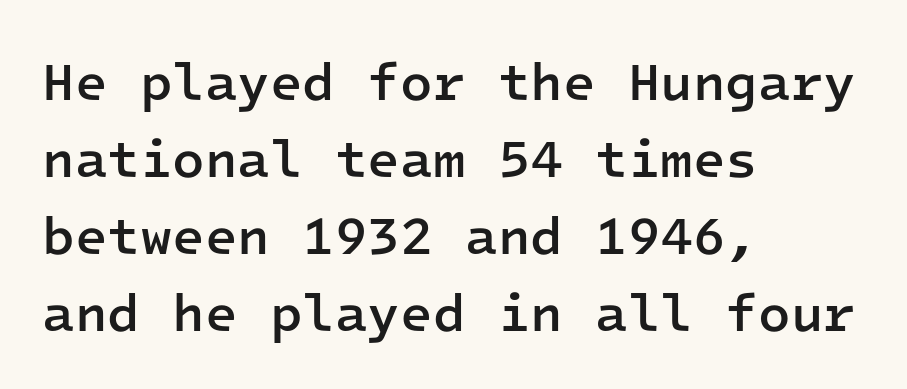
{"serif": "no", "italic": "no", "bold": "semi", "weight": "semibold", "width": "normal", "stroke_contrast": "low", "x_height": "medium", "monospaced": "yes", "underline": "no", "align": "left", "line_spacing": "normal", "line_spacing_ratio": 1.45, "letter_spacing": "normal", "letter_spacing_em": 0.0, "glyph_px": 53}
